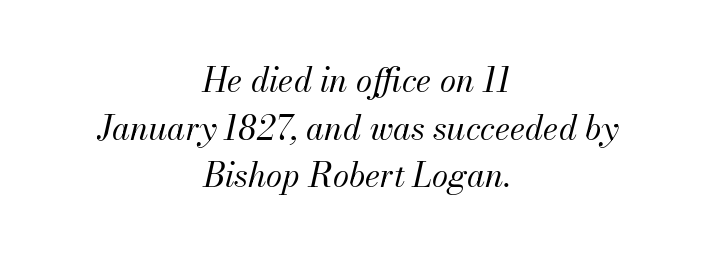
The image shows 33 px regular-weight type, italic (leaning right); set centered, normal line spacing (1.44x), normal letter spacing, not underlined; medium stroke contrast and a small x-height.
